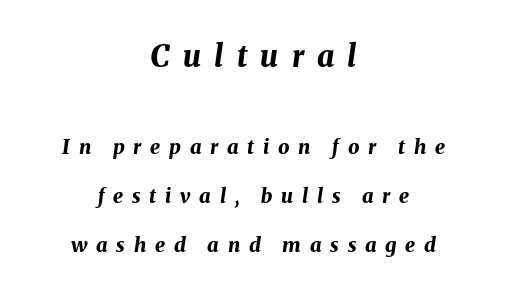
{"italic": "yes", "lean": "right", "slant_degrees": 8, "bold": "yes", "weight": "bold", "width": "normal", "stroke_contrast": "medium", "x_height": "medium", "monospaced": "no", "underline": "no", "align": "center", "line_spacing": "loose", "line_spacing_ratio": 2.45, "letter_spacing": "wide", "letter_spacing_em": 0.44, "larger_block": "first", "size_ratio": 1.5, "glyph_px": 30}
